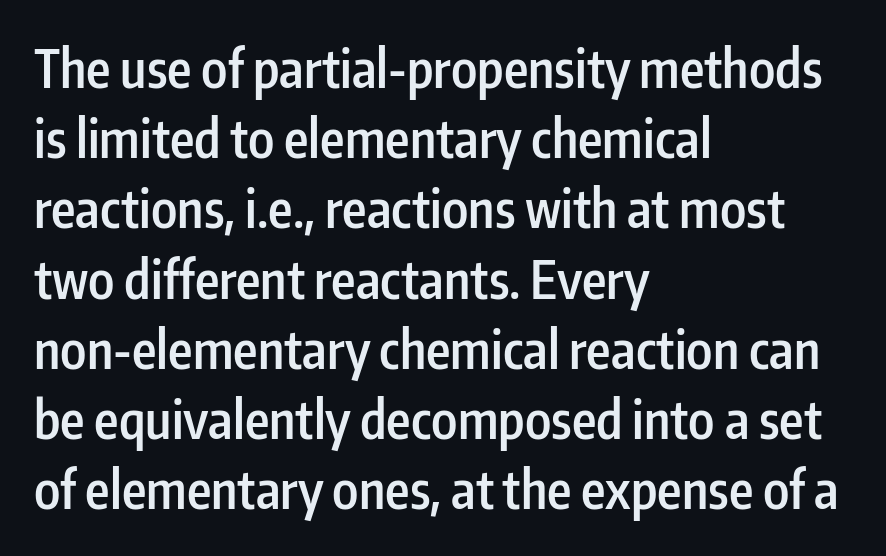
The image shows 52 px semibold, condensed sans-serif type, upright; set left-aligned, normal line spacing (1.35x), normal letter spacing, not underlined; low stroke contrast and a medium x-height.
